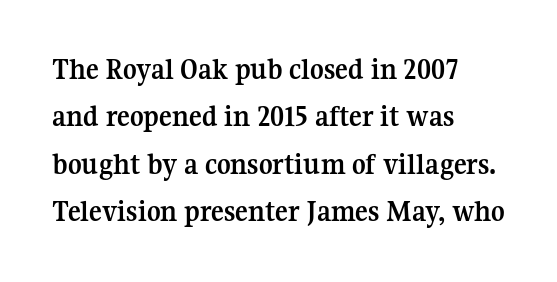
Normally led — the rows are evenly, conventionally spaced. The rendering keeps characters at their native spacing. You can tell it's not italic because the verticals are truly vertical. Does the weight exceed regular? Yes, all the way to bold. The glyphs are unaccompanied by any horizontal stroke below them.
